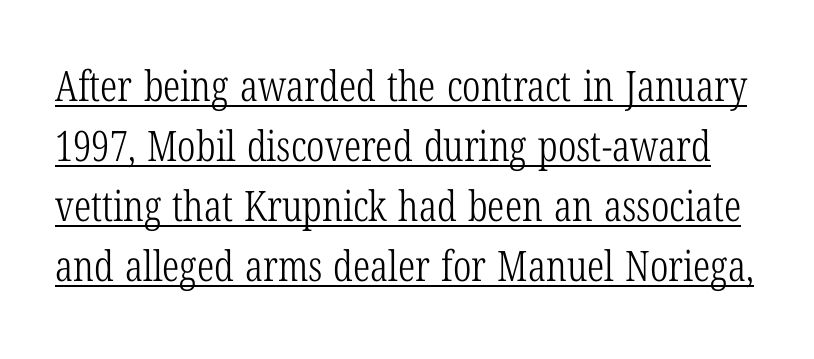
{"serif": "yes", "italic": "no", "bold": "no", "weight": "light", "width": "condensed", "stroke_contrast": "low", "x_height": "medium", "monospaced": "no", "underline": "yes", "line_spacing": "normal", "line_spacing_ratio": 1.43, "letter_spacing": "normal", "letter_spacing_em": 0.0, "glyph_px": 42}
